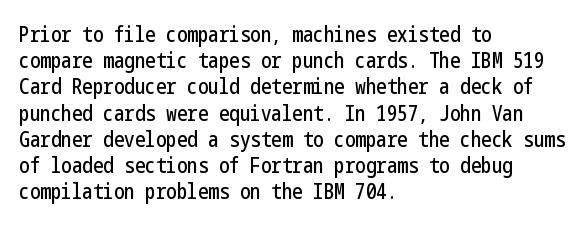
A typesetter would call this leading conventional body-copy spacing. Upright lettering throughout. This rendering uses left alignment, leaving the right contour irregular. The letterforms sit shoulder to shoulder at normal distance. Decoration check: the copy has no underline.
